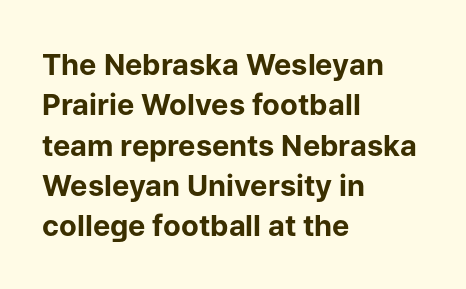
{"serif": "no", "italic": "no", "bold": "yes", "weight": "bold", "width": "normal", "stroke_contrast": "low", "x_height": "medium", "monospaced": "no", "underline": "no", "align": "left", "line_spacing": "normal", "line_spacing_ratio": 1.39, "letter_spacing": "normal", "letter_spacing_em": 0.0, "glyph_px": 29}
